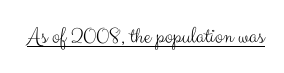
{"bold": "no", "underline": "yes", "letter_spacing": "normal", "letter_spacing_em": 0.0, "glyph_px": 24}
